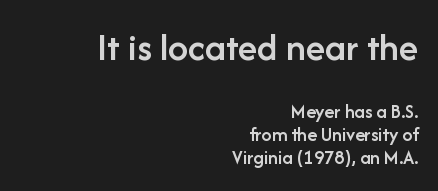
Q: Is the text bold? A: Semi-bold.
Q: Is the text italic (slanted)? A: No, it is upright.
Q: Is the typeface a serif or a sans-serif typeface? A: Sans-serif.
Q: Is the text underlined? A: No.
Q: How is the paragraph aligned? A: Right-aligned.
Q: Is the spacing between letters normal or unusually wide? A: Normal.
Q: Is the spacing between lines tight, normal or loose? A: Tight.
Q: Which block of text is set in a larger size, the first (top) or the second (bottom)? A: The first (top) one.
Q: Width (condensed, normal, or wide)? A: Normal.
Q: Stroke contrast? A: Low.
Q: x-height? A: Medium.
Q: Monospaced? A: No.
